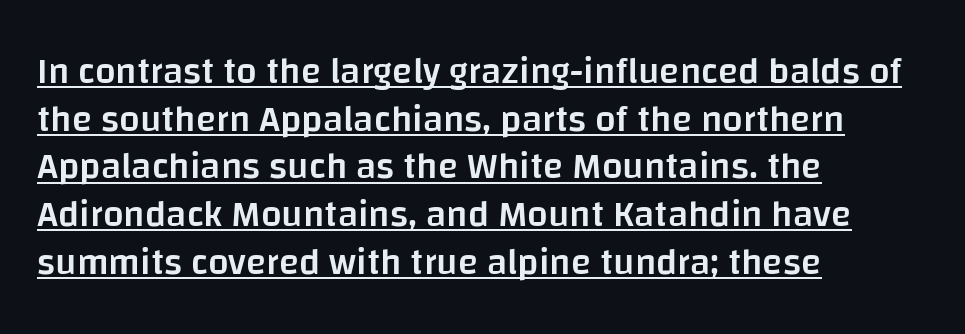
{"serif": "no", "italic": "no", "bold": "semi", "weight": "semibold", "width": "normal", "stroke_contrast": "low", "x_height": "large", "monospaced": "no", "underline": "yes", "align": "left", "line_spacing": "normal", "line_spacing_ratio": 1.29, "letter_spacing": "normal", "letter_spacing_em": 0.0, "glyph_px": 37}
